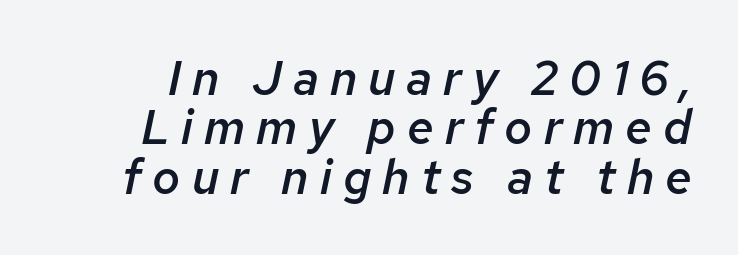
Rule under the text: the space is simply empty. The face used here is proportionally spaced, like ordinary book or web type. Observe the lean: these are italic letterforms. The typesetting leans somewhat heavy: a semibold.
